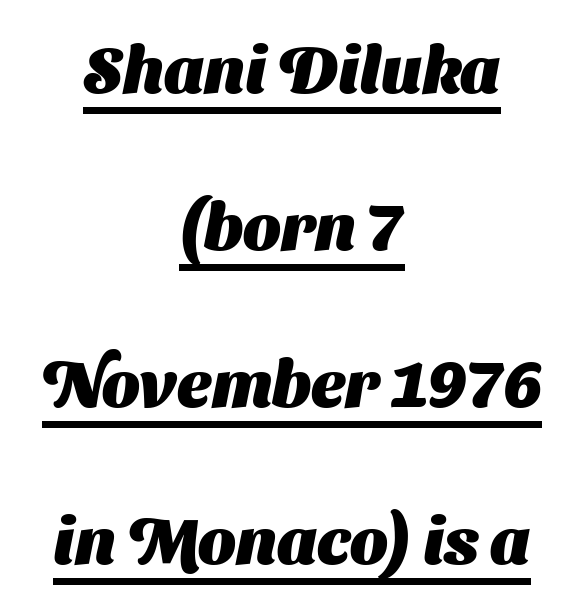
The image shows 66 px heavy sans-serif type; set centered, loose line spacing (2.38x), normal letter spacing, underlined; medium stroke contrast and a medium x-height.
